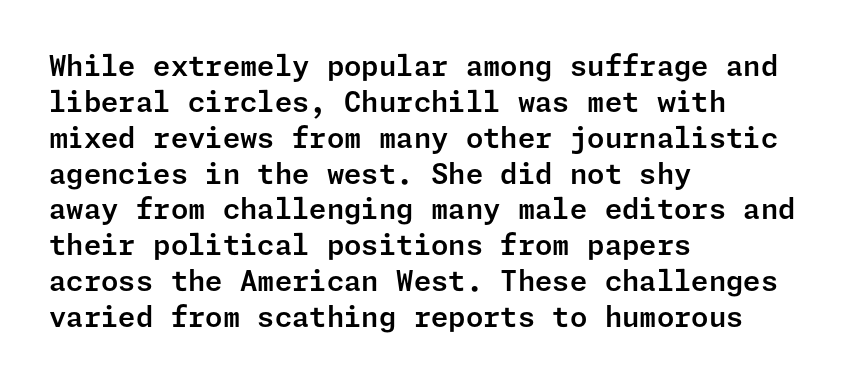
{"serif": "no", "italic": "no", "width": "normal", "stroke_contrast": "low", "x_height": "medium", "underline": "no", "align": "left", "line_spacing": "normal", "line_spacing_ratio": 1.28, "letter_spacing": "normal", "letter_spacing_em": 0.0, "glyph_px": 28}
